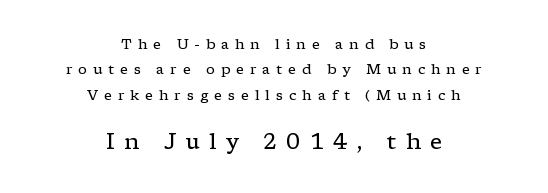
Q: Is the text bold? A: No.
Q: Is the text italic (slanted)? A: No, it is upright.
Q: Is the text underlined? A: No.
Q: How is the paragraph aligned? A: Centered.
Q: Is the spacing between letters normal or unusually wide? A: Unusually wide.
Q: Which block of text is set in a larger size, the first (top) or the second (bottom)? A: The second (bottom) one.
